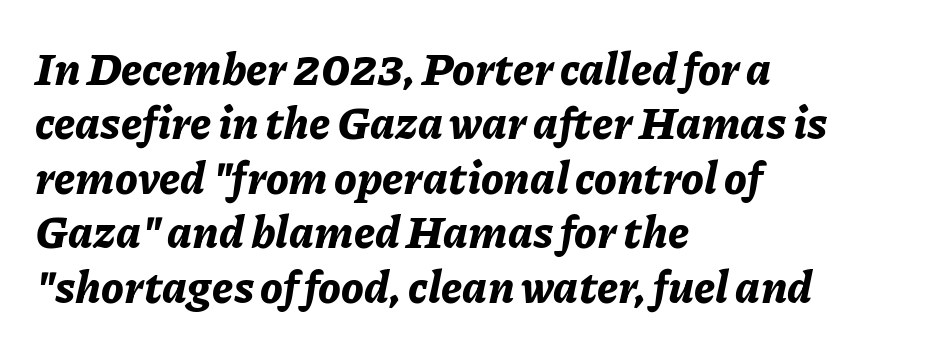
Q: Is the text bold? A: Yes.
Q: Is the text italic (slanted)? A: Yes, it leans right by about 11 degrees.
Q: Is the text underlined? A: No.
Q: How is the paragraph aligned? A: Left-aligned.
Q: Is the spacing between letters normal or unusually wide? A: Normal.
Q: Width (condensed, normal, or wide)? A: Normal.
Q: Stroke contrast? A: Low.
Q: x-height? A: Medium.
Q: Monospaced? A: No.
